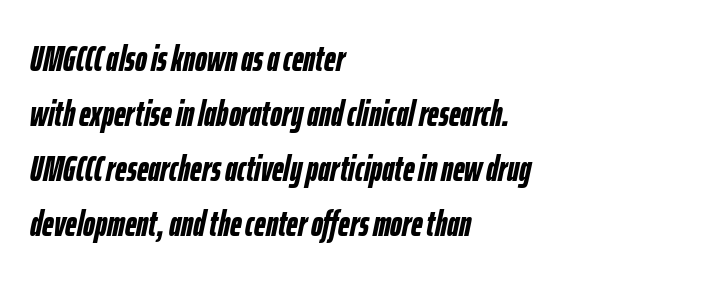
Quick note: interline space is typical. The letters advance in unequal steps, a hallmark of proportional type. Bold? Absolutely — the strokes are thick and heavy. You could call the tracking neutral — neither tight nor loose. Descender tails drop into unmarked territory. Does the copy run flush right? No — it runs flush left.
